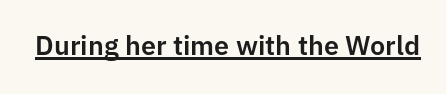
{"italic": "no", "underline": "yes", "letter_spacing": "normal", "letter_spacing_em": 0.0, "glyph_px": 27}
